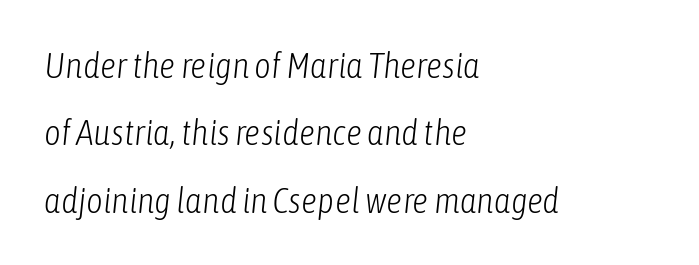
Q: Is the text bold? A: No.
Q: Is the text italic (slanted)? A: Yes, it leans right by about 6 degrees.
Q: Is the text underlined? A: No.
Q: How is the paragraph aligned? A: Left-aligned.
Q: Is the spacing between letters normal or unusually wide? A: Normal.
Q: Width (condensed, normal, or wide)? A: Condensed.
Q: Stroke contrast? A: Low.
Q: x-height? A: Medium.
Q: Monospaced? A: No.
